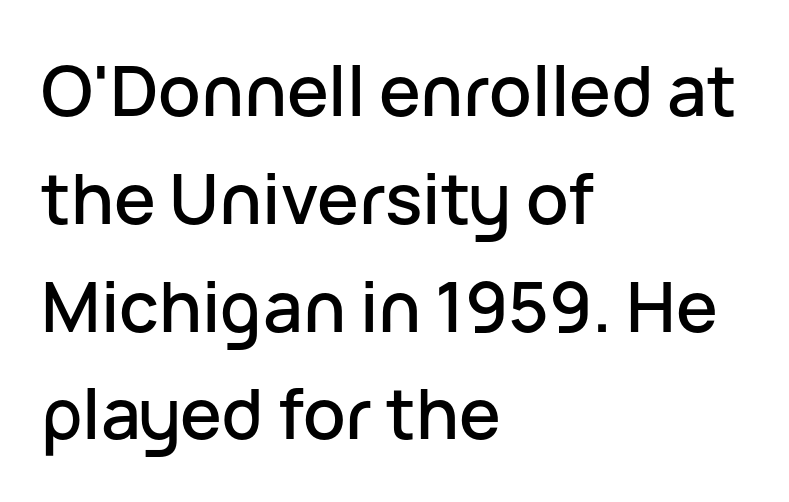
Q: Is the text italic (slanted)? A: No, it is upright.
Q: Is the typeface a serif or a sans-serif typeface? A: Sans-serif.
Q: Is the text underlined? A: No.
Q: How is the paragraph aligned? A: Left-aligned.
Q: Is the spacing between letters normal or unusually wide? A: Normal.
Q: Is the spacing between lines tight, normal or loose? A: Normal.
Q: Width (condensed, normal, or wide)? A: Normal.
Q: Stroke contrast? A: Low.
Q: x-height? A: Medium.
Q: Monospaced? A: No.
